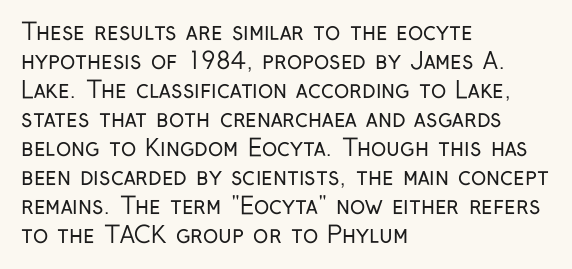
The image shows 23 px text type, upright; set left-aligned, normal line spacing (1.26x), normal letter spacing, not underlined.
